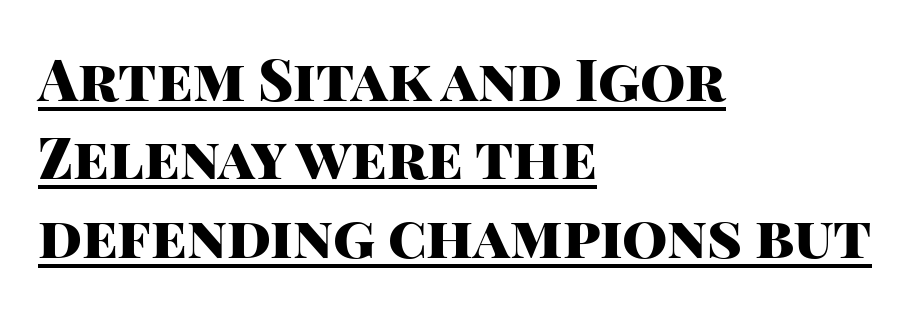
Q: Is the text bold? A: Yes.
Q: Is the text italic (slanted)? A: No, it is upright.
Q: Is the typeface a serif or a sans-serif typeface? A: Sans-serif.
Q: Is the text underlined? A: Yes.
Q: How is the paragraph aligned? A: Left-aligned.
Q: Is the spacing between letters normal or unusually wide? A: Normal.
Q: Is the spacing between lines tight, normal or loose? A: Normal.
Q: Width (condensed, normal, or wide)? A: Normal.
Q: Stroke contrast? A: High.
Q: x-height? A: Large.
Q: Monospaced? A: No.
